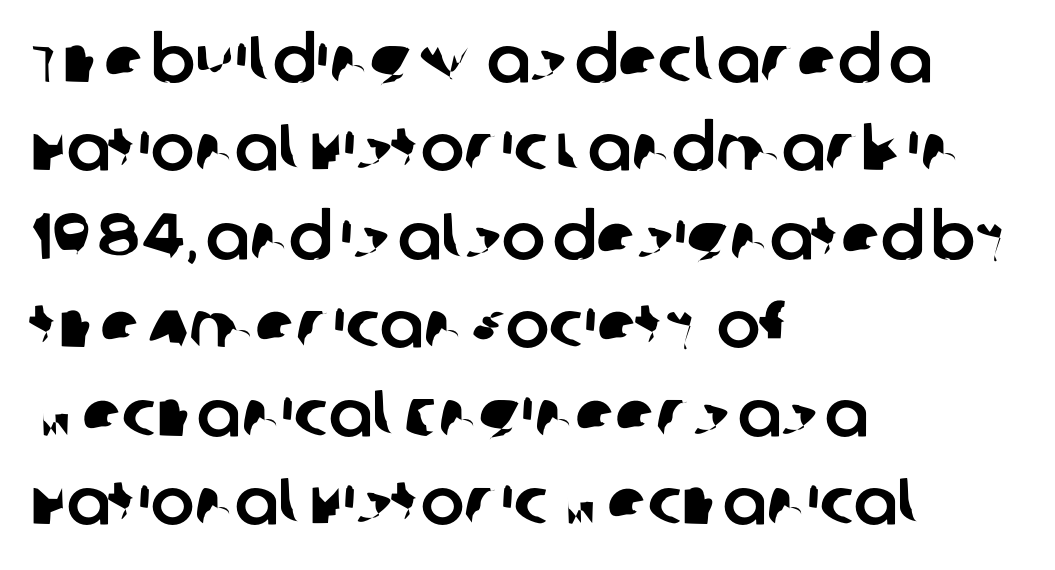
Normally led — the rows are evenly, conventionally spaced. Font category for this specimen: sans-serif. Short note: letters normally spaced. Looks like regular typesetting: each glyph gets only the width it needs. Layout note: lines flush left.
